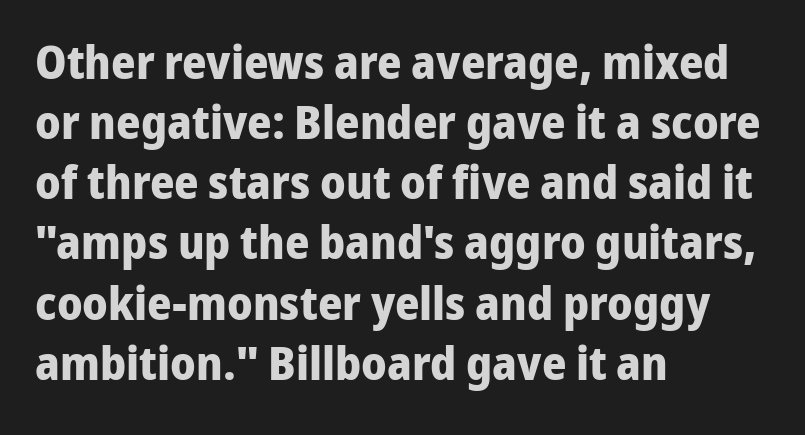
{"serif": "no", "italic": "no", "bold": "yes", "weight": "bold", "width": "normal", "stroke_contrast": "low", "x_height": "medium", "monospaced": "no", "underline": "no", "align": "left", "line_spacing": "normal", "line_spacing_ratio": 1.28, "letter_spacing": "normal", "letter_spacing_em": 0.0, "glyph_px": 47}
